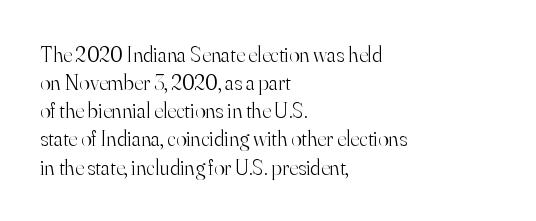
{"italic": "no", "bold": "no", "underline": "no", "align": "left", "line_spacing": "normal", "line_spacing_ratio": 1.28, "letter_spacing": "normal", "letter_spacing_em": 0.0, "glyph_px": 22}
